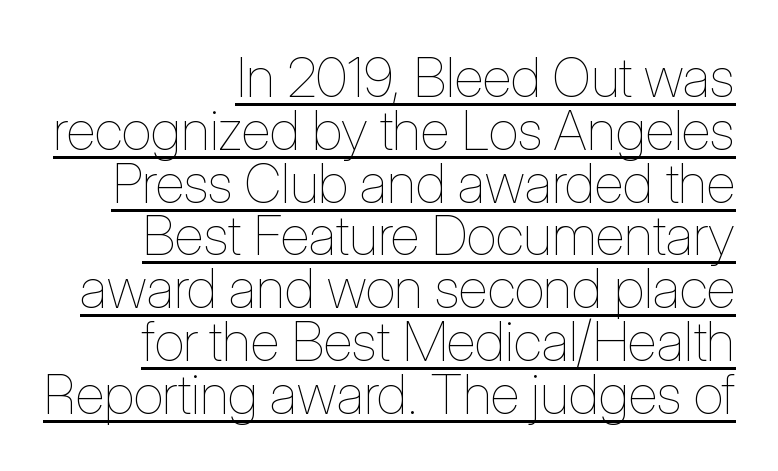
This rendering leaves character spacing at its baseline value. Each new line begins almost immediately beneath the previous one. The lines are quadded right. Counters stay open thanks to moderate or lighter strokes.
